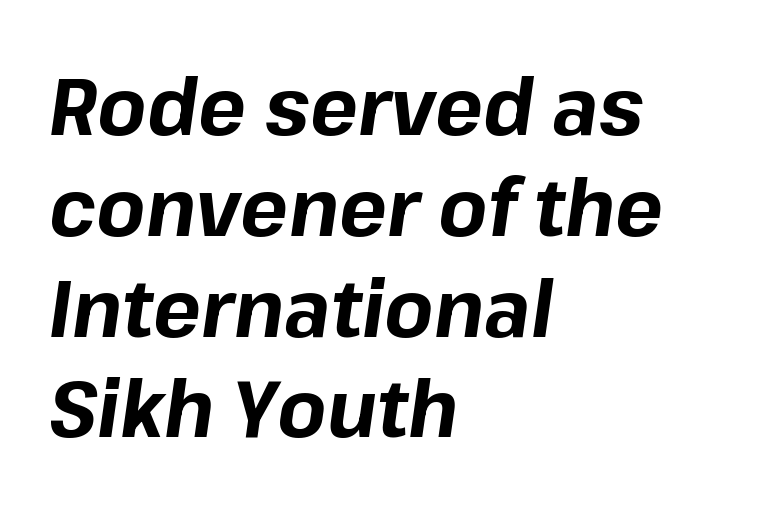
Q: Is the text bold? A: Yes.
Q: Is the text italic (slanted)? A: Yes, it leans right by about 8 degrees.
Q: Is the text underlined? A: No.
Q: How is the paragraph aligned? A: Left-aligned.
Q: Is the spacing between letters normal or unusually wide? A: Normal.
Q: Is the spacing between lines tight, normal or loose? A: Normal.
Q: Width (condensed, normal, or wide)? A: Normal.
Q: Stroke contrast? A: Low.
Q: x-height? A: Medium.
Q: Monospaced? A: No.
